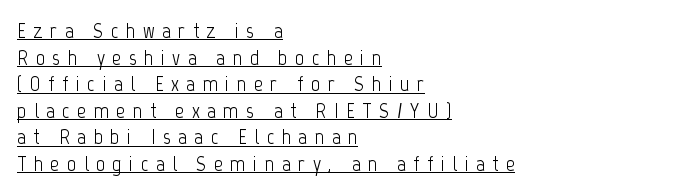
Unbolded letterforms with no extra heft. This is underlined copy, the kind a proofreader might mark for attention. Layout note: lines flush left. The horizontal fit of the characters is loose and conspicuously gappy.
